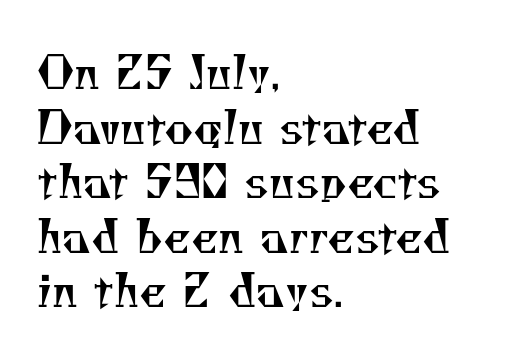
{"serif": "yes", "bold": "no", "weight": "regular", "width": "normal", "stroke_contrast": "medium", "x_height": "small", "monospaced": "no", "underline": "no", "align": "left", "line_spacing_ratio": 1.24, "letter_spacing": "normal", "letter_spacing_em": 0.0, "glyph_px": 44}
